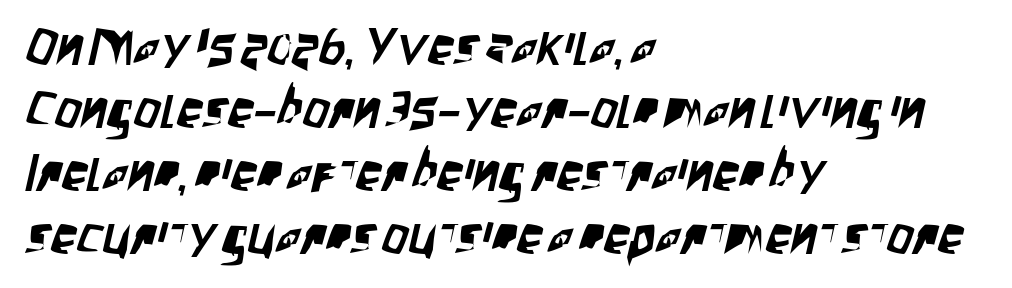
Q: Is the typeface a serif or a sans-serif typeface? A: Sans-serif.
Q: Is the text underlined? A: No.
Q: How is the paragraph aligned? A: Left-aligned.
Q: Is the spacing between letters normal or unusually wide? A: Normal.
Q: Width (condensed, normal, or wide)? A: Condensed.
Q: Stroke contrast? A: Low.
Q: x-height? A: Large.
Q: Monospaced? A: No.
